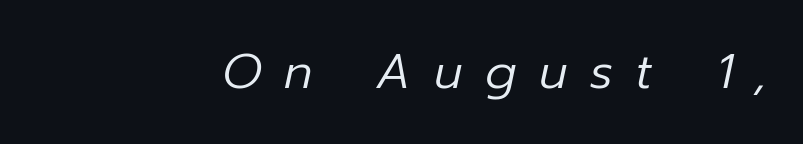
The image shows 48 px regular-weight type, italic (leaning right); set right-aligned, unusually wide letter spacing (+0.47 em), not underlined; low stroke contrast and a medium x-height.
